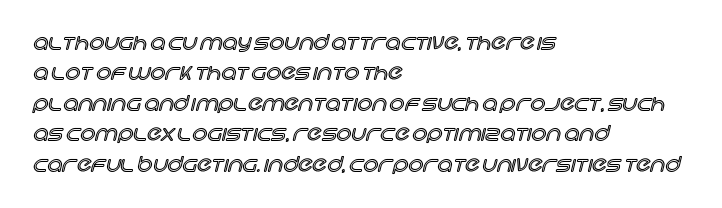
Q: Is the text italic (slanted)? A: Yes.
Q: Is the text underlined? A: No.
Q: How is the paragraph aligned? A: Left-aligned.
Q: Is the spacing between letters normal or unusually wide? A: Normal.
Q: Is the spacing between lines tight, normal or loose? A: Normal.
